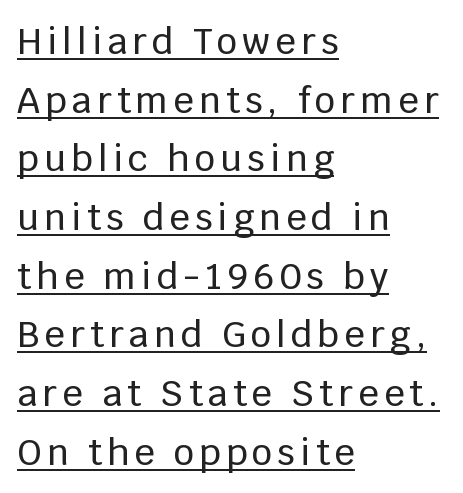
Descenders here cross a horizontal rule under the line. Look at the bottom of the vertical strokes: they stop flat, with no serifs. The face used here is proportionally spaced, like ordinary book or web type. The lines are quadded left. The vertical gap from one line to the next is medium.
